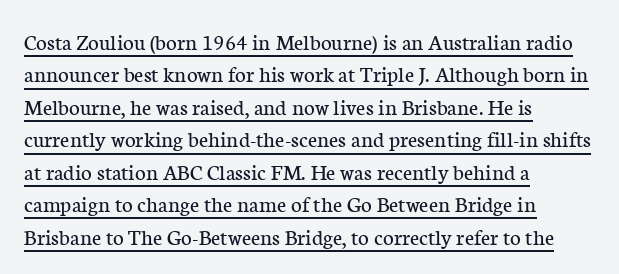
Q: Is the text bold? A: No.
Q: Is the text italic (slanted)? A: No, it is upright.
Q: Is the text underlined? A: Yes.
Q: How is the paragraph aligned? A: Left-aligned.
Q: Is the spacing between letters normal or unusually wide? A: Normal.
Q: Is the spacing between lines tight, normal or loose? A: Normal.
